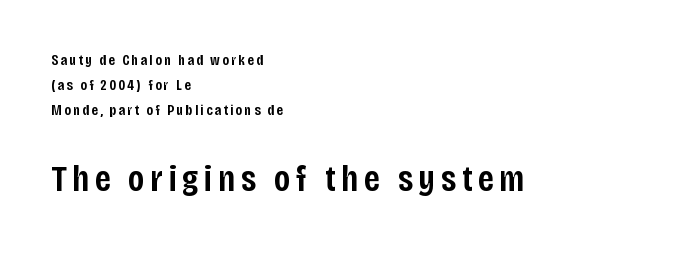
The image shows 37 px semibold, condensed sans-serif type, upright; set left-aligned, normal line spacing (1.68x), not underlined; the second (bottom) block is 2.47x larger; low stroke contrast and a large x-height.
